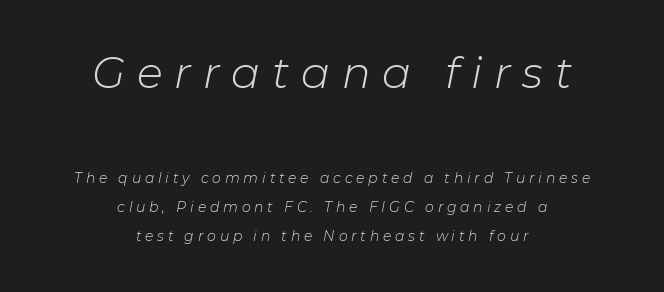
Large over small — that's the arrangement of the two blocks here. The whitespace from short lines is split evenly between both sides. Posture: slanted. Proportional: the letters do not fall into vertical columns. Each word looks stretched out because of the extra space between its letters.
